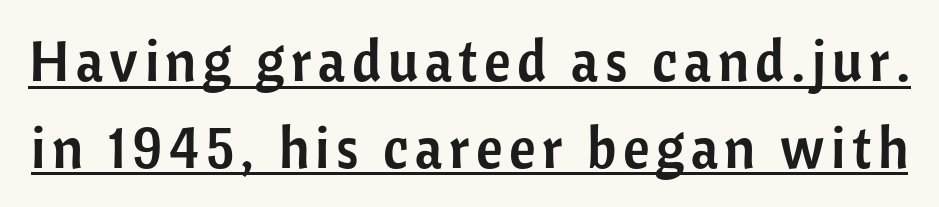
Here the designer chose a conventional face with non-uniform glyph widths. These lines were composed using upright roman letters. This is sans-serif lettering, the kind often seen on screens and signage. What's the leading like? Ordinary, nothing unusual. A typographer would call this underscored text.
